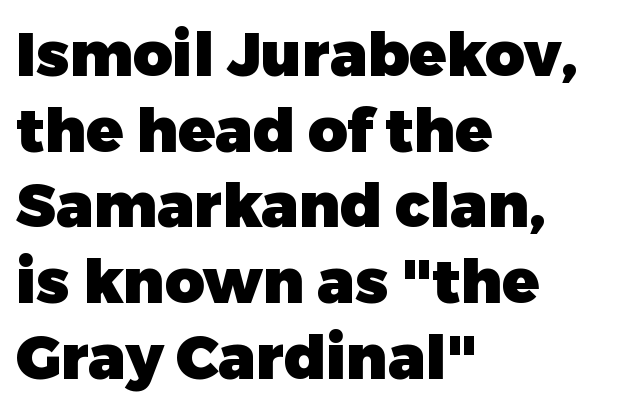
Q: Is the text bold? A: Yes.
Q: Is the text italic (slanted)? A: No, it is upright.
Q: Is the typeface a serif or a sans-serif typeface? A: Sans-serif.
Q: Is the text underlined? A: No.
Q: How is the paragraph aligned? A: Left-aligned.
Q: Is the spacing between letters normal or unusually wide? A: Normal.
Q: Width (condensed, normal, or wide)? A: Normal.
Q: Stroke contrast? A: Low.
Q: x-height? A: Medium.
Q: Monospaced? A: No.
